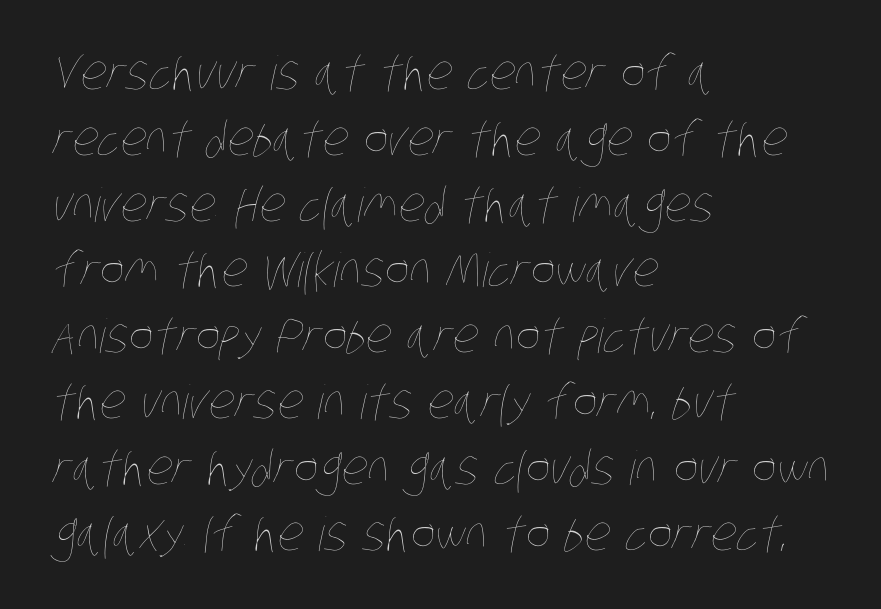
{"bold": "no", "weight": "thin", "width": "condensed", "stroke_contrast": "low", "x_height": "large", "monospaced": "no", "underline": "no", "align": "left", "line_spacing": "normal", "line_spacing_ratio": 1.4, "letter_spacing": "normal", "letter_spacing_em": 0.0, "glyph_px": 47}
